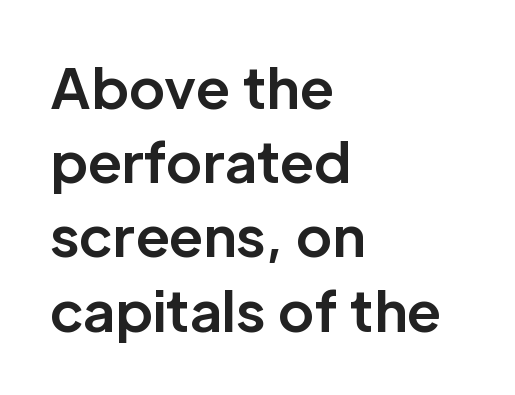
The image shows 55 px bold sans-serif type, upright; set left-aligned, normal line spacing (1.35x), normal letter spacing, not underlined; low stroke contrast and a medium x-height.
